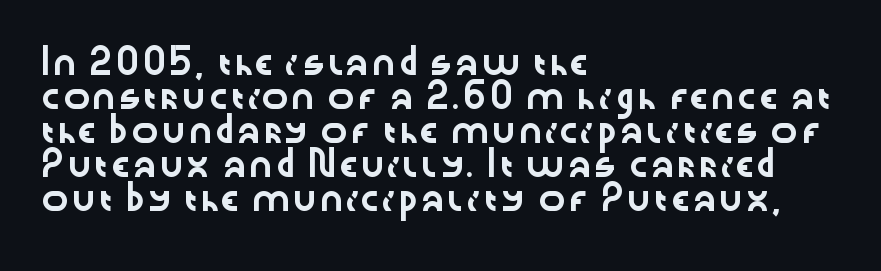
{"italic": "no", "underline": "no", "align": "left", "line_spacing": "normal", "line_spacing_ratio": 1.48, "letter_spacing": "normal", "letter_spacing_em": 0.0, "glyph_px": 23}
